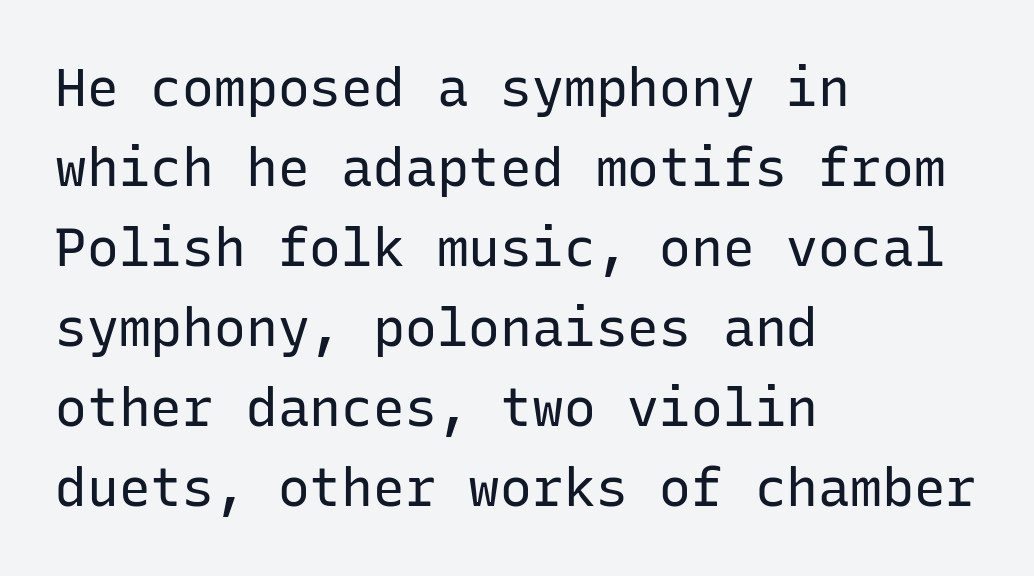
The image shows 53 px regular-weight sans-serif type, upright, monospaced; set left-aligned, normal line spacing (1.51x), normal letter spacing, not underlined; low stroke contrast and a medium x-height.
